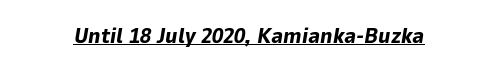
Does the lettering tilt? It does — this is italic. The type is set solid horizontally, with unmodified tracking. Decoration check: the copy is underlined. These words are printed bold, with thick strokes throughout.
